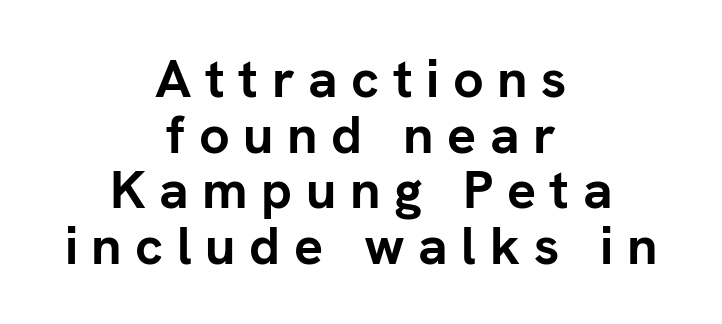
The font family rendered here belongs to the sans-serif group. You could barely slide anything between these rows. The rag falls on both sides of this text block equally. Any mark beneath the type? The region is blank. On the weight axis this lands at bold, roughly 700.
